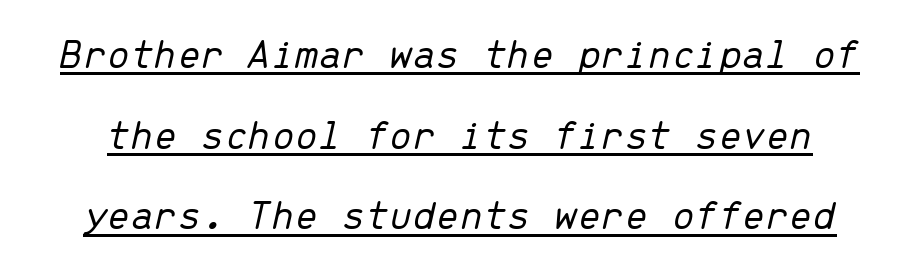
The image shows 42 px light type, italic (leaning right), monospaced; set loose line spacing (1.92x), normal letter spacing, underlined; low stroke contrast and a medium x-height.
